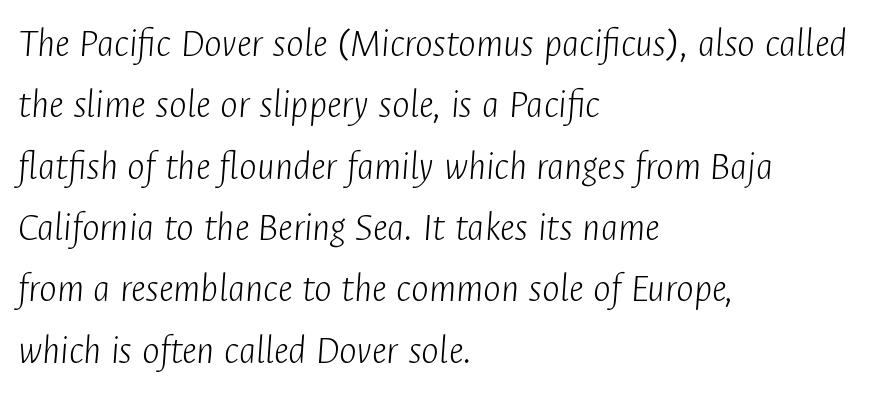
Q: Is the text bold? A: No.
Q: Is the text italic (slanted)? A: Yes, it leans right by about 4 degrees.
Q: Is the text underlined? A: No.
Q: How is the paragraph aligned? A: Left-aligned.
Q: Is the spacing between letters normal or unusually wide? A: Normal.
Q: Is the spacing between lines tight, normal or loose? A: Normal.
Q: Width (condensed, normal, or wide)? A: Condensed.
Q: Stroke contrast? A: Low.
Q: x-height? A: Medium.
Q: Monospaced? A: No.
